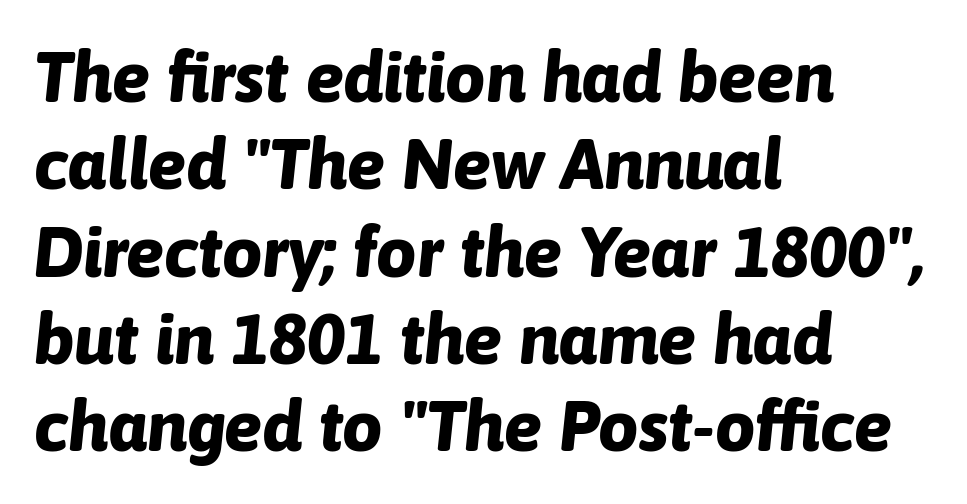
Q: Is the text bold? A: Yes.
Q: Is the text italic (slanted)? A: Yes, it leans right by about 6 degrees.
Q: Is the text underlined? A: No.
Q: How is the paragraph aligned? A: Left-aligned.
Q: Is the spacing between letters normal or unusually wide? A: Normal.
Q: Width (condensed, normal, or wide)? A: Normal.
Q: Stroke contrast? A: Low.
Q: x-height? A: Medium.
Q: Monospaced? A: No.
